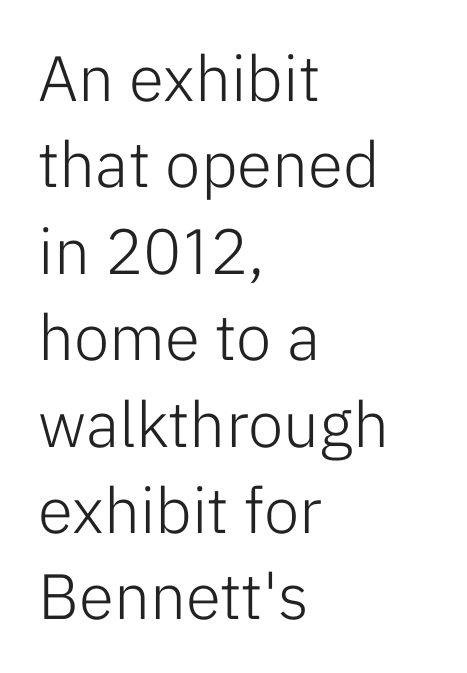
Q: Is the text bold? A: No.
Q: Is the text italic (slanted)? A: No, it is upright.
Q: Is the typeface a serif or a sans-serif typeface? A: Sans-serif.
Q: Is the text underlined? A: No.
Q: How is the paragraph aligned? A: Left-aligned.
Q: Is the spacing between letters normal or unusually wide? A: Normal.
Q: Is the spacing between lines tight, normal or loose? A: Normal.
Q: Width (condensed, normal, or wide)? A: Normal.
Q: Stroke contrast? A: Low.
Q: x-height? A: Medium.
Q: Monospaced? A: No.
